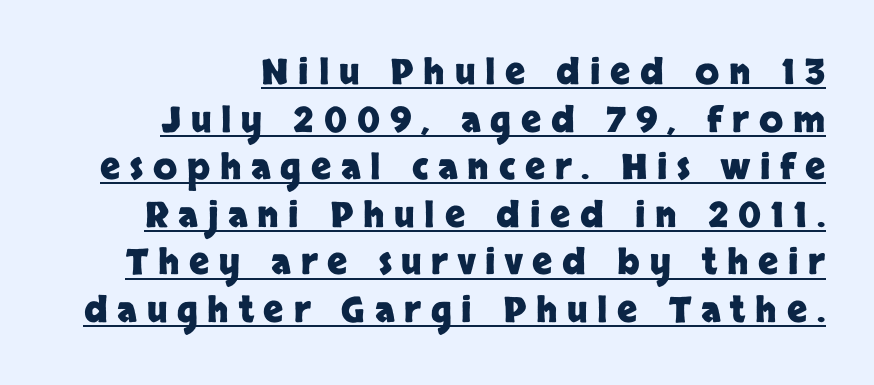
The image shows 35 px heavy sans-serif type, upright; set normal line spacing (1.36x), unusually wide letter spacing (+0.28 em), underlined; low stroke contrast and a large x-height.
